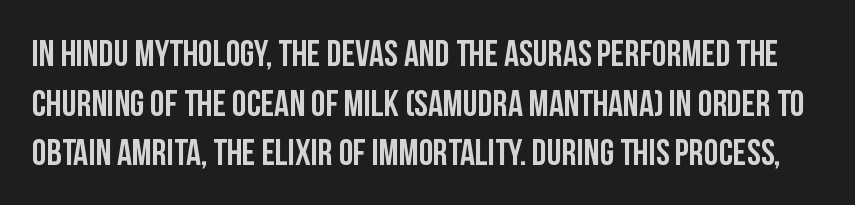
{"serif": "no", "italic": "no", "width": "condensed", "stroke_contrast": "low", "x_height": "large", "monospaced": "no", "underline": "no", "line_spacing": "normal", "line_spacing_ratio": 1.34, "letter_spacing": "normal", "letter_spacing_em": 0.0, "glyph_px": 37}
